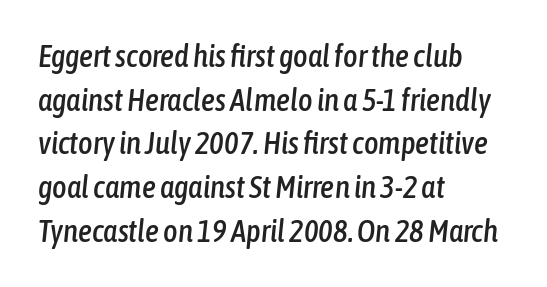
{"italic": "yes", "lean": "right", "slant_degrees": 6, "width": "condensed", "stroke_contrast": "low", "x_height": "medium", "monospaced": "no", "underline": "no", "align": "left", "line_spacing": "normal", "line_spacing_ratio": 1.41, "letter_spacing": "normal", "letter_spacing_em": 0.0, "glyph_px": 31}
